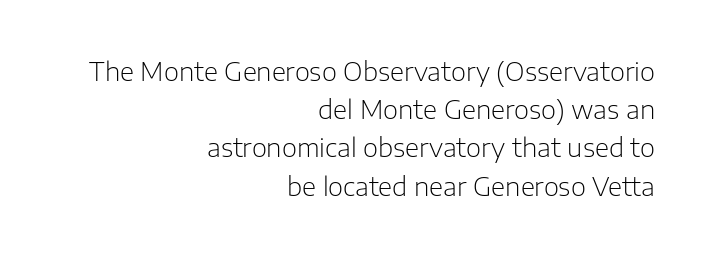
{"italic": "no", "bold": "no", "underline": "no", "align": "right", "line_spacing": "normal", "line_spacing_ratio": 1.47, "letter_spacing": "normal", "letter_spacing_em": 0.0, "glyph_px": 26}
